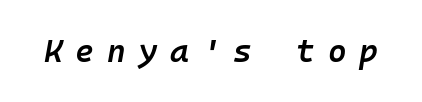
The image shows 32 px semibold type, italic (leaning right), monospaced; set unusually wide letter spacing (+0.4 em), not underlined; low stroke contrast and a medium x-height.
